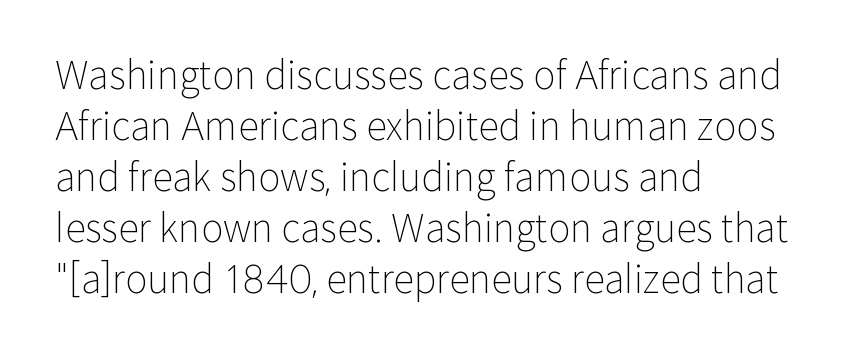
{"serif": "no", "italic": "no", "bold": "no", "weight": "light", "width": "normal", "stroke_contrast": "low", "x_height": "medium", "monospaced": "no", "underline": "no", "align": "left", "line_spacing": "normal", "line_spacing_ratio": 1.34, "letter_spacing": "normal", "letter_spacing_em": 0.0, "glyph_px": 38}
